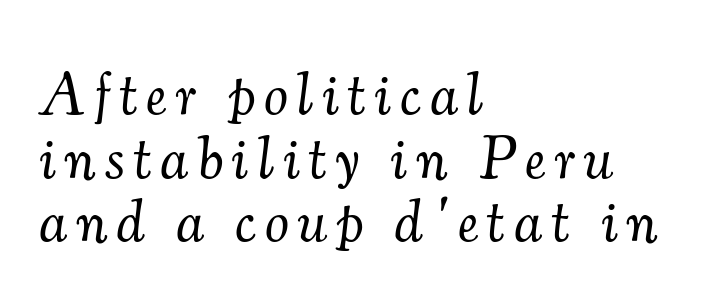
Q: Is the text bold? A: No.
Q: Is the text italic (slanted)? A: Yes, it leans right by about 7 degrees.
Q: Is the typeface a serif or a sans-serif typeface? A: Serif.
Q: Is the text underlined? A: No.
Q: How is the paragraph aligned? A: Left-aligned.
Q: Is the spacing between lines tight, normal or loose? A: Tight.
Q: Width (condensed, normal, or wide)? A: Normal.
Q: Stroke contrast? A: Medium.
Q: x-height? A: Small.
Q: Monospaced? A: No.
